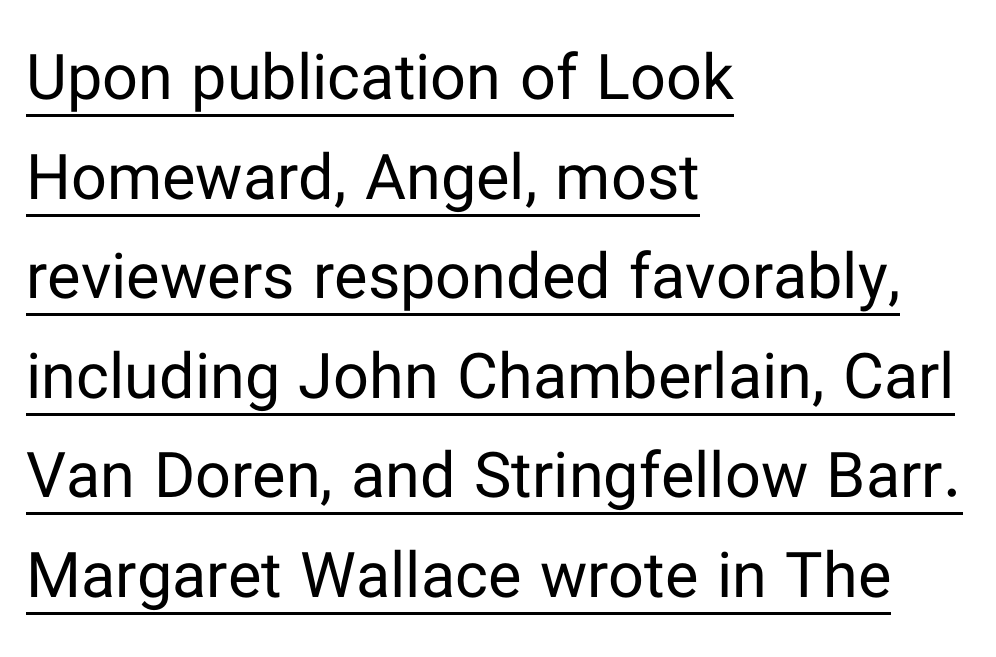
The type is set solid horizontally, with unmodified tracking. Is there an underline? Yes — a line sits under the letters. In terms of posture, this sample is upright. The glyphs in this specimen are sans serif. Ink coverage per letter is moderate at most.
